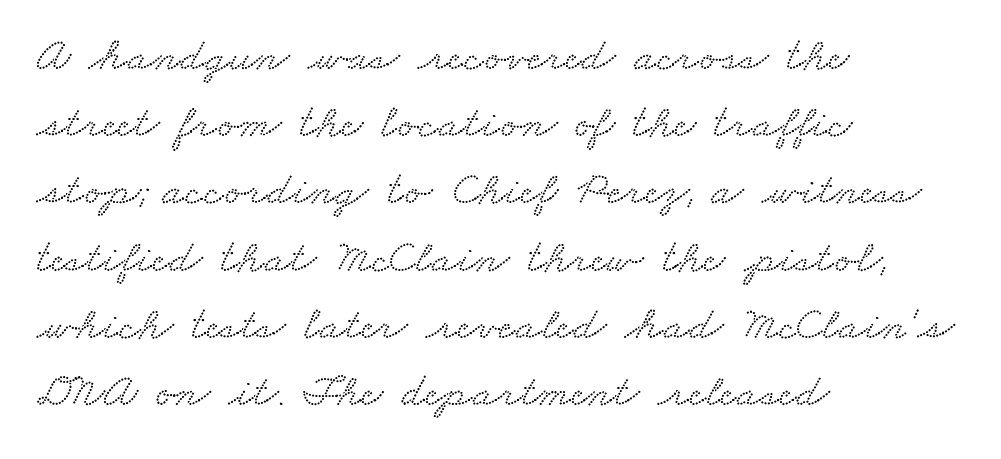
Q: Is the typeface a serif or a sans-serif typeface? A: Serif.
Q: Is the text underlined? A: No.
Q: How is the paragraph aligned? A: Left-aligned.
Q: Is the spacing between letters normal or unusually wide? A: Normal.
Q: Is the spacing between lines tight, normal or loose? A: Normal.
Q: Width (condensed, normal, or wide)? A: Wide.
Q: Stroke contrast? A: Low.
Q: x-height? A: Small.
Q: Monospaced? A: No.
